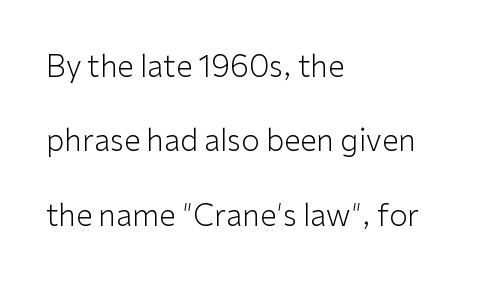
Q: Is the text bold? A: No.
Q: Is the text italic (slanted)? A: No, it is upright.
Q: Is the typeface a serif or a sans-serif typeface? A: Sans-serif.
Q: Is the text underlined? A: No.
Q: How is the paragraph aligned? A: Left-aligned.
Q: Is the spacing between letters normal or unusually wide? A: Normal.
Q: Is the spacing between lines tight, normal or loose? A: Loose.
Q: Width (condensed, normal, or wide)? A: Normal.
Q: Stroke contrast? A: Low.
Q: x-height? A: Medium.
Q: Monospaced? A: No.
